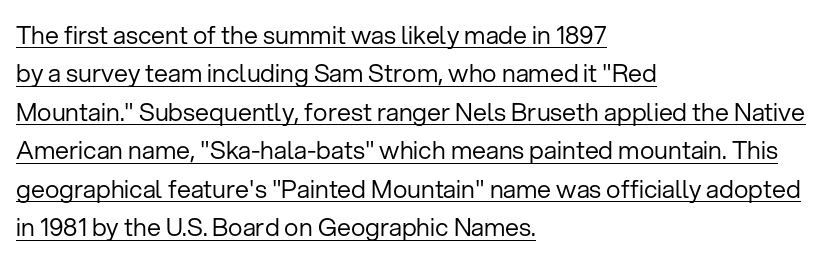
Casual observation: everything's shoved over to the left. Rows of type keep a routine distance in the vertical direction. Is this a heavy cut? Hardly; it is regular or lighter. These characters rest on top of a visible drawn line.
